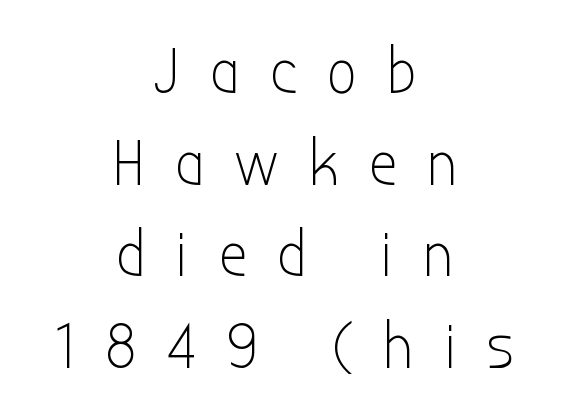
Q: Is the text bold? A: No.
Q: Is the text italic (slanted)? A: No, it is upright.
Q: Is the typeface a serif or a sans-serif typeface? A: Sans-serif.
Q: Is the text underlined? A: No.
Q: How is the paragraph aligned? A: Centered.
Q: Is the spacing between letters normal or unusually wide? A: Unusually wide.
Q: Is the spacing between lines tight, normal or loose? A: Normal.
Q: Width (condensed, normal, or wide)? A: Condensed.
Q: Stroke contrast? A: Low.
Q: x-height? A: Medium.
Q: Monospaced? A: No.
